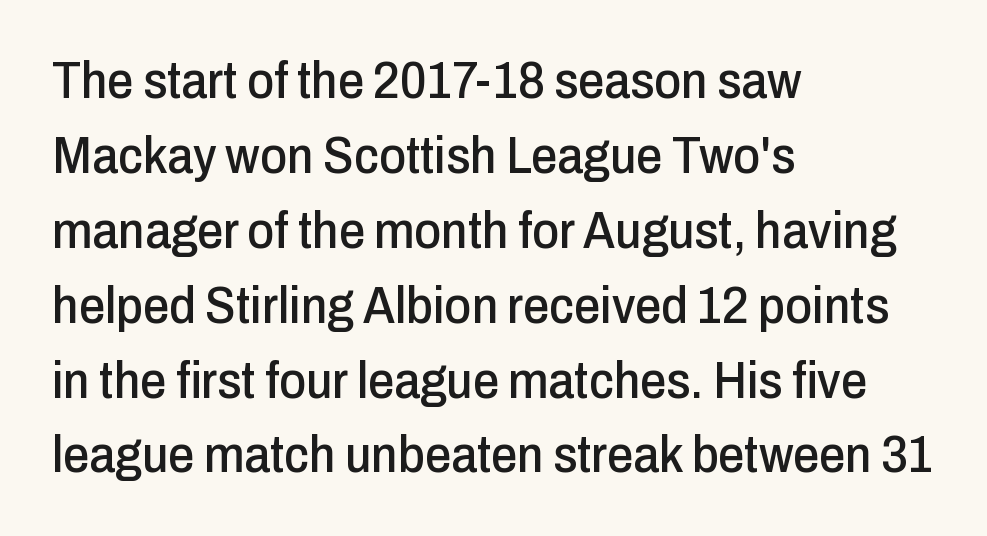
Q: Is the text italic (slanted)? A: No, it is upright.
Q: Is the typeface a serif or a sans-serif typeface? A: Sans-serif.
Q: Is the text underlined? A: No.
Q: How is the paragraph aligned? A: Left-aligned.
Q: Is the spacing between letters normal or unusually wide? A: Normal.
Q: Is the spacing between lines tight, normal or loose? A: Normal.
Q: Width (condensed, normal, or wide)? A: Condensed.
Q: Stroke contrast? A: Low.
Q: x-height? A: Medium.
Q: Monospaced? A: No.
